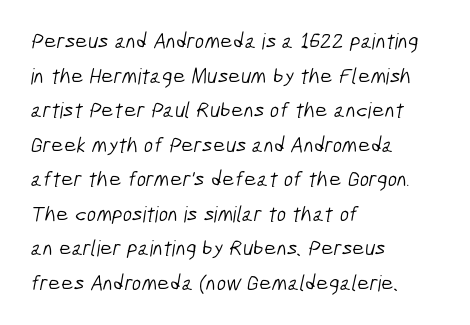
The image shows 22 px text type; set left-aligned, normal line spacing (1.57x), normal letter spacing, not underlined.
